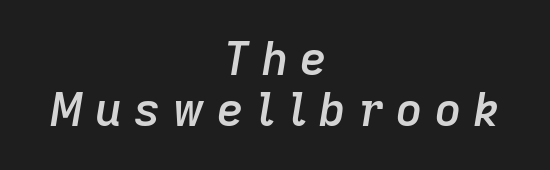
Every character sits at an angle, as italics do. In CSS terms this would be text-align: center. Between one letter and the next there's a generous, obvious gap. Emphasis by weight is partial: semibold. The baseline area is clear.
